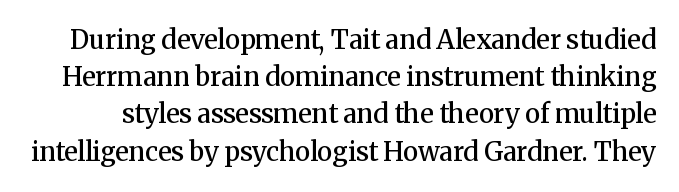
Evenly set lines give the paragraph a standard silhouette. Honestly, the letter spacing is just normal — you wouldn't notice it. A bit beefed up — I'd call it semibold rather than bold. You can tell it's not italic because the verticals are truly vertical. The specimen omits any rule beneath the text block's lines.
